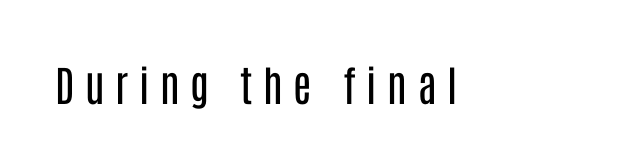
{"serif": "no", "italic": "no", "bold": "no", "weight": "regular", "width": "condensed", "stroke_contrast": "low", "x_height": "large", "monospaced": "no", "underline": "no", "letter_spacing": "wide", "letter_spacing_em": 0.25, "glyph_px": 42}
